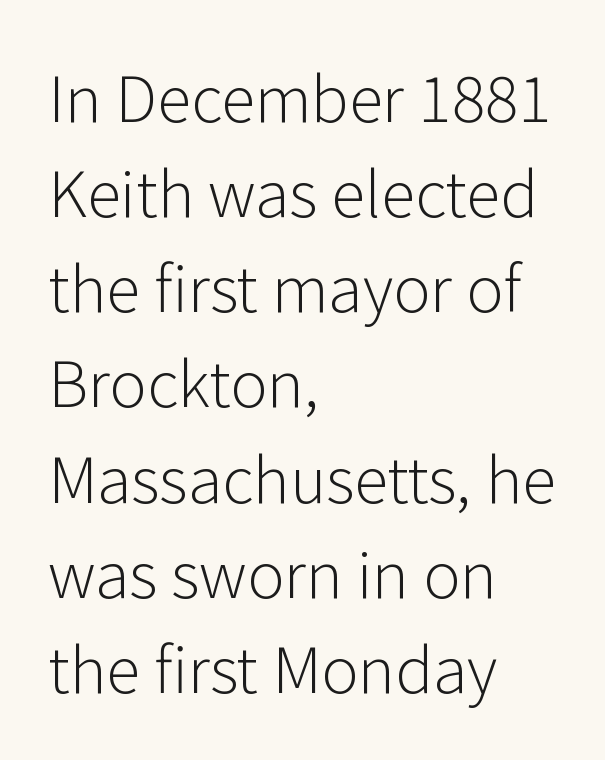
Look at the bottom of the vertical strokes: they stop flat, with no serifs. No heavy texture on the line: the type isn't bold. Italic? Not at all — the glyphs are vertical. Caption: standard tracking, unaltered. A classic flush-left, rag-right setting is used for this passage. Is this a fixed-width face? No — the glyphs have proportional, varying widths.
